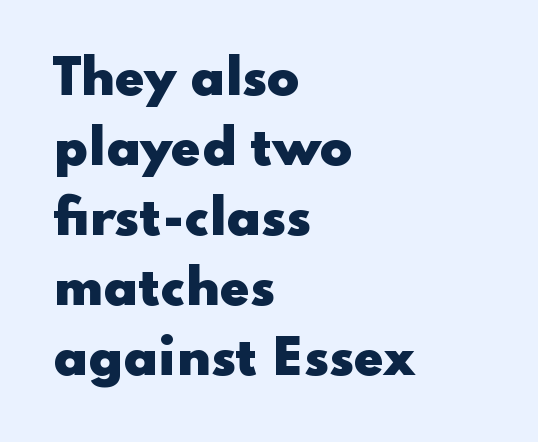
Nobody touched the tracking dial on this one. A typesetter would call this leading conventional body-copy spacing. A typesetter would mark this as roman, not italic. The setting favours the left margin, as ordinary paragraphs usually do. The font family rendered here belongs to the sans-serif group. The strip under each line holds only bare page.
